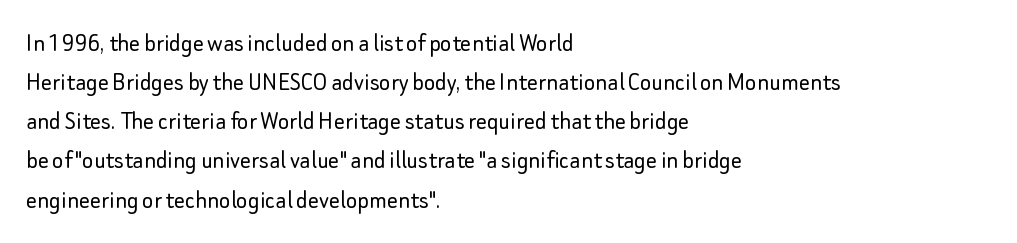
Default kerning and tracking; the words read as compact shapes. No heavy texture on the line: the type isn't bold. A roman cut, with each character standing at attention. Notice how the passage keeps a crisp vertical edge on the left only. Bare-footed words on every line.
